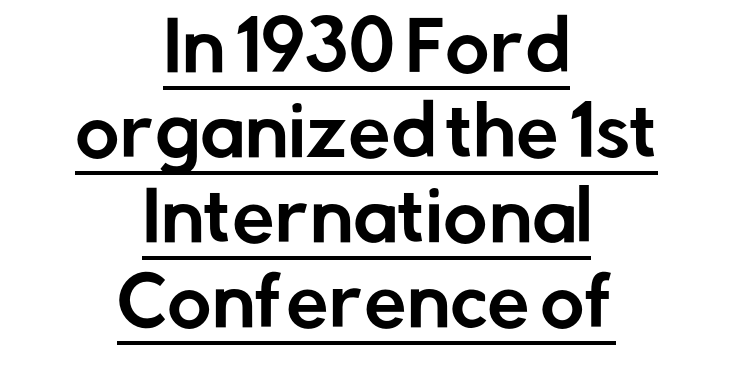
The image shows 68 px sans-serif type, upright; set centered, normal line spacing (1.25x), normal letter spacing, underlined; low stroke contrast and a medium x-height.
